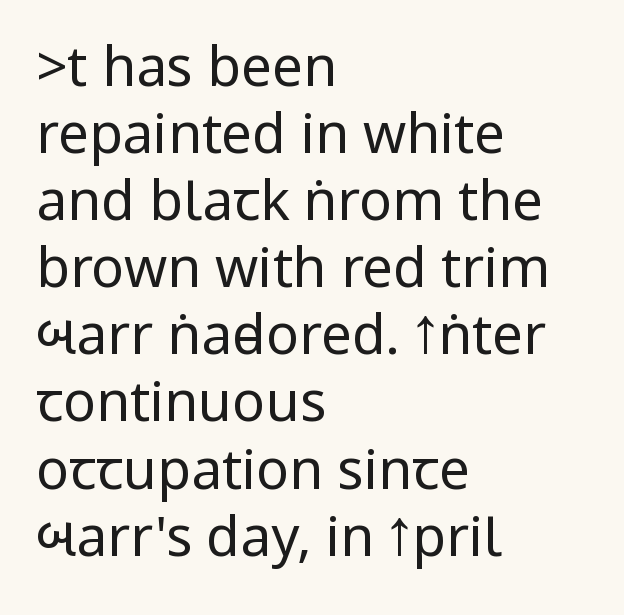
{"serif": "no", "italic": "no", "bold": "no", "weight": "regular", "width": "condensed", "stroke_contrast": "low", "underline": "no", "align": "left", "line_spacing_ratio": 1.22, "letter_spacing": "normal", "letter_spacing_em": 0.0, "glyph_px": 55}
